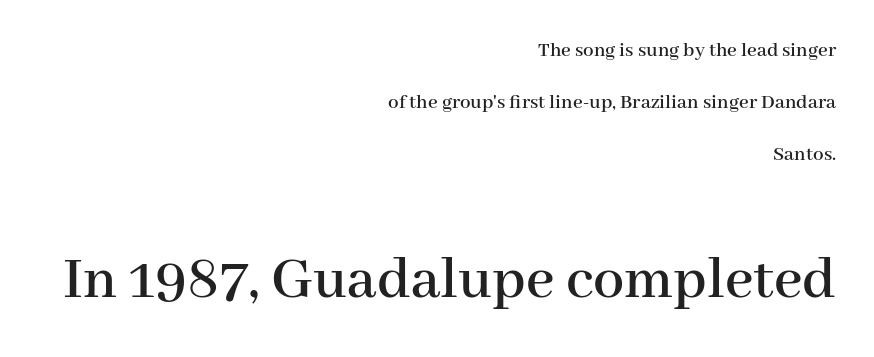
The image shows 62 px serif type, upright; set right-aligned, loose line spacing (2.48x), normal letter spacing, not underlined; the second (bottom) block is 2.95x larger; high stroke contrast and a medium x-height.
